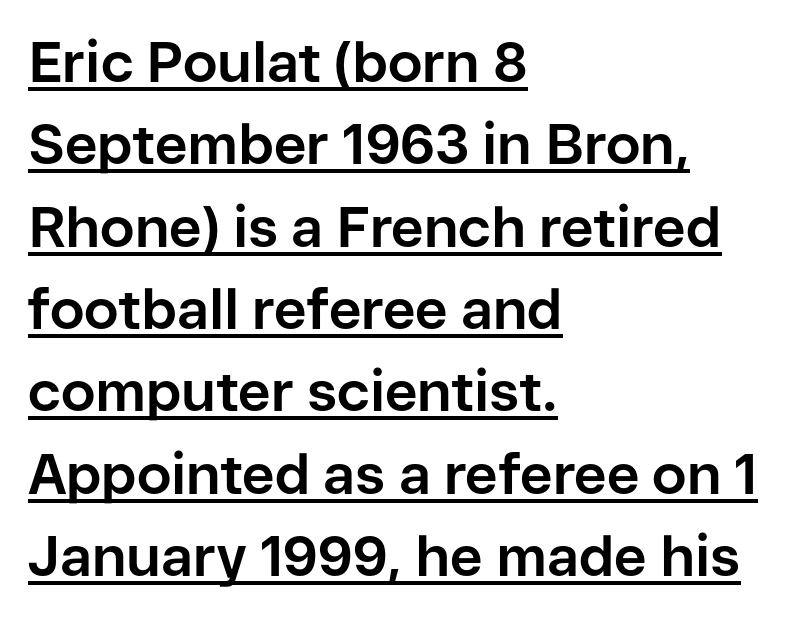
The image shows 56 px bold sans-serif type, upright; set left-aligned, normal line spacing (1.47x), normal letter spacing, underlined; low stroke contrast and a medium x-height.
